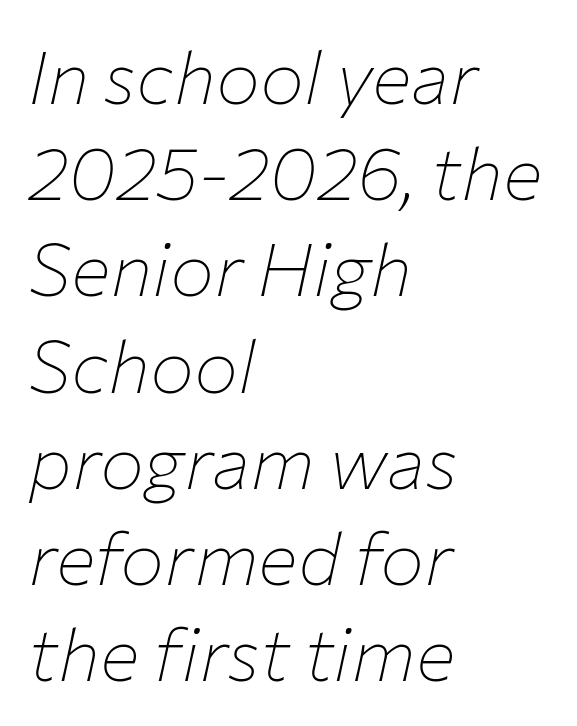
Q: Is the text bold? A: No.
Q: Is the text italic (slanted)? A: Yes, it leans right by about 12 degrees.
Q: Is the text underlined? A: No.
Q: How is the paragraph aligned? A: Left-aligned.
Q: Is the spacing between letters normal or unusually wide? A: Normal.
Q: Is the spacing between lines tight, normal or loose? A: Normal.
Q: Width (condensed, normal, or wide)? A: Normal.
Q: Stroke contrast? A: Low.
Q: x-height? A: Medium.
Q: Monospaced? A: No.
